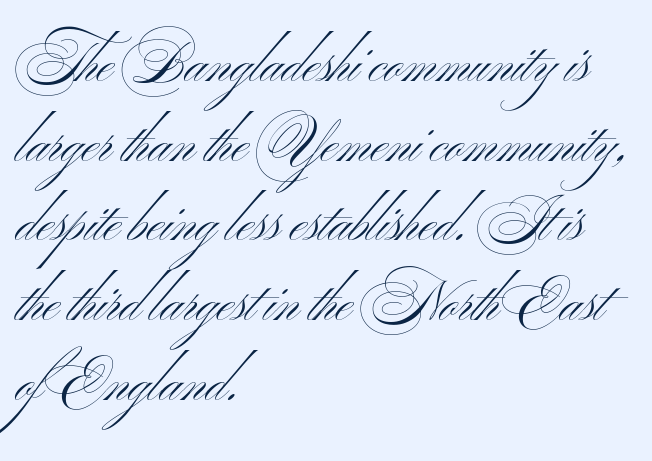
{"serif": "no", "bold": "no", "weight": "light", "width": "wide", "stroke_contrast": "medium", "x_height": "small", "monospaced": "no", "underline": "no", "align": "left", "line_spacing": "normal", "line_spacing_ratio": 1.45, "letter_spacing": "normal", "letter_spacing_em": 0.0, "glyph_px": 55}
